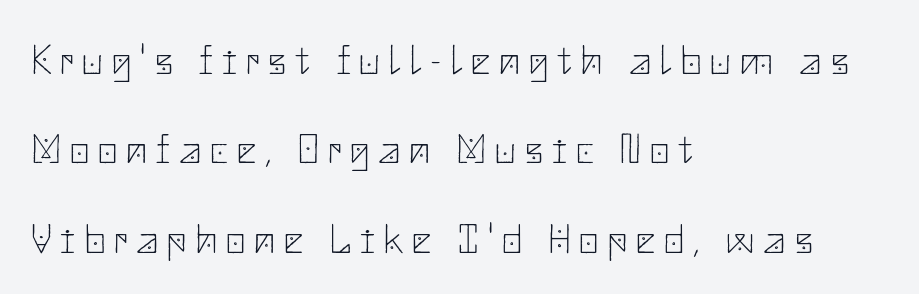
{"serif": "no", "italic": "no", "bold": "no", "weight": "thin", "width": "normal", "stroke_contrast": "low", "x_height": "small", "underline": "no", "align": "left", "line_spacing": "loose", "line_spacing_ratio": 2.13, "letter_spacing": "wide", "letter_spacing_em": 0.22, "glyph_px": 42}
